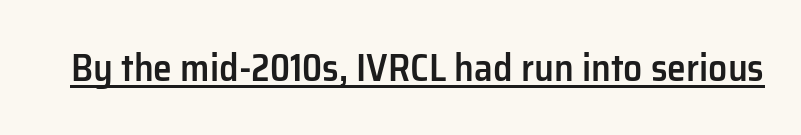
Ordinary non-slanted type is in use. Firm but not heavy-handed strokes: this text is semibold. The text was rendered using a sans face with plain stroke endings. The rendering uses natural spacing where letterforms have individual widths. Each word holds together tightly as a unit, with standard inter-letter gaps. Does a line run under the words? Yes, clearly.
